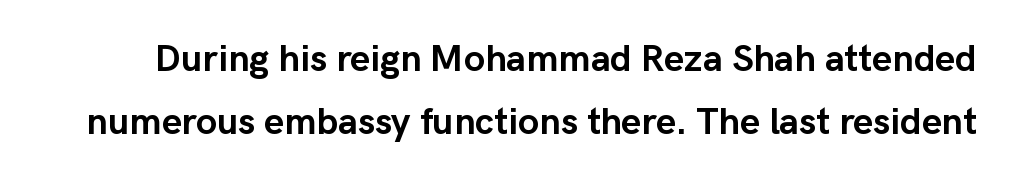
Q: Is the text bold? A: Yes.
Q: Is the text italic (slanted)? A: No, it is upright.
Q: Is the typeface a serif or a sans-serif typeface? A: Sans-serif.
Q: Is the text underlined? A: No.
Q: Is the spacing between letters normal or unusually wide? A: Normal.
Q: Is the spacing between lines tight, normal or loose? A: Normal.
Q: Width (condensed, normal, or wide)? A: Normal.
Q: Stroke contrast? A: Low.
Q: x-height? A: Medium.
Q: Monospaced? A: No.
